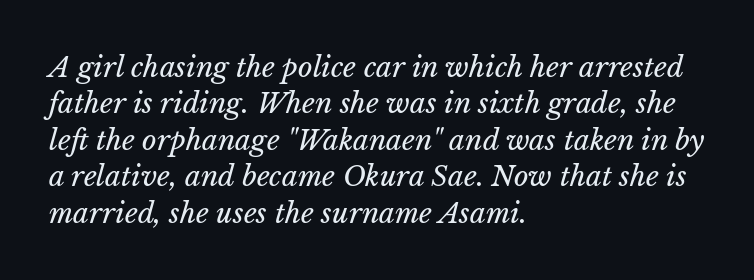
Q: Is the text bold? A: No.
Q: Is the text underlined? A: No.
Q: How is the paragraph aligned? A: Left-aligned.
Q: Is the spacing between letters normal or unusually wide? A: Normal.
Q: Is the spacing between lines tight, normal or loose? A: Normal.
Q: Width (condensed, normal, or wide)? A: Normal.
Q: Stroke contrast? A: Low.
Q: x-height? A: Medium.
Q: Monospaced? A: No.
